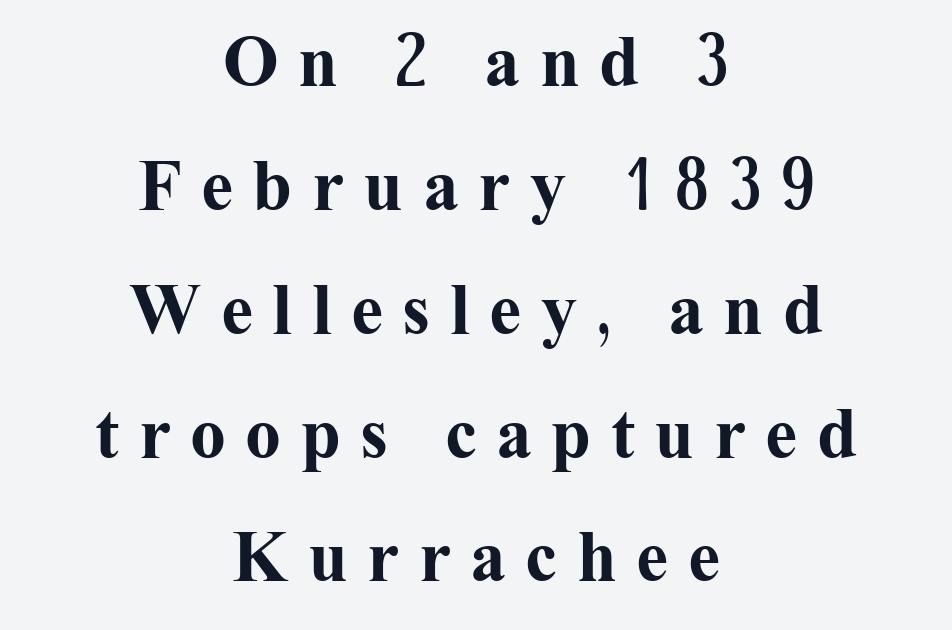
{"serif": "yes", "italic": "no", "bold": "yes", "weight": "bold", "width": "normal", "stroke_contrast": "medium", "x_height": "medium", "monospaced": "no", "underline": "no", "align": "center", "line_spacing_ratio": 1.72, "letter_spacing": "wide", "letter_spacing_em": 0.27, "glyph_px": 72}
